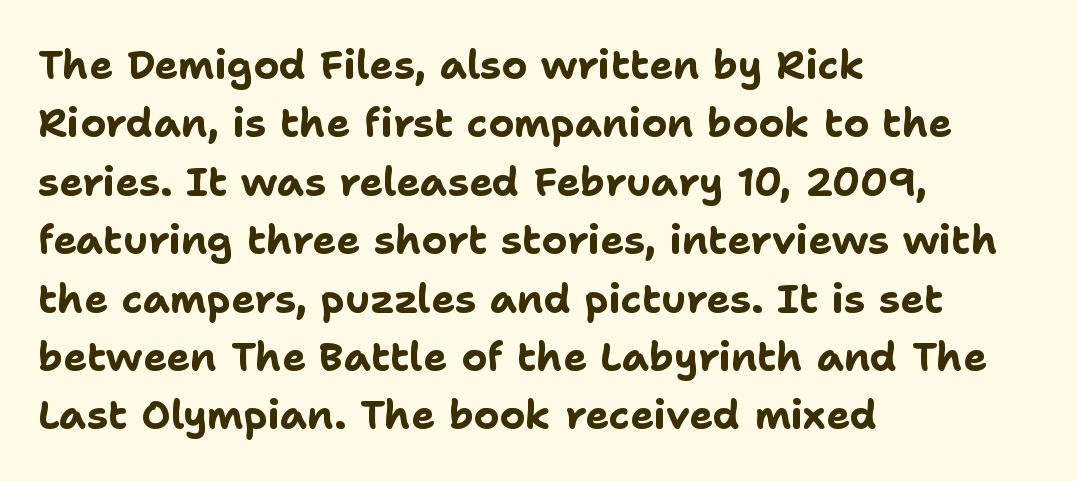
The image shows 40 px bold sans-serif type, upright; set left-aligned, normal line spacing (1.46x), normal letter spacing, not underlined; low stroke contrast and a medium x-height.
